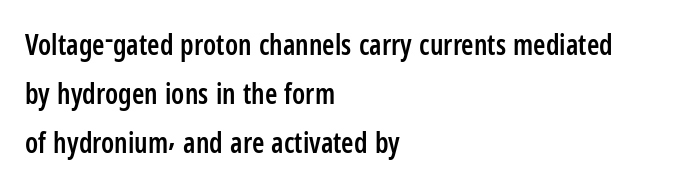
The image shows 28 px semibold, condensed sans-serif type, upright; set left-aligned, line spacing 1.75x, normal letter spacing, not underlined; low stroke contrast and a medium x-height.
